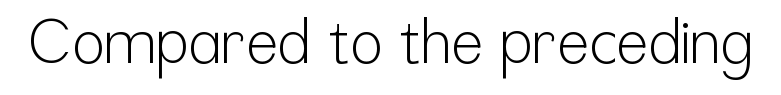
Q: Is the text bold? A: No.
Q: Is the text italic (slanted)? A: No, it is upright.
Q: Is the typeface a serif or a sans-serif typeface? A: Sans-serif.
Q: Is the text underlined? A: No.
Q: Is the spacing between letters normal or unusually wide? A: Normal.
Q: Width (condensed, normal, or wide)? A: Condensed.
Q: Stroke contrast? A: Low.
Q: x-height? A: Medium.
Q: Monospaced? A: No.
